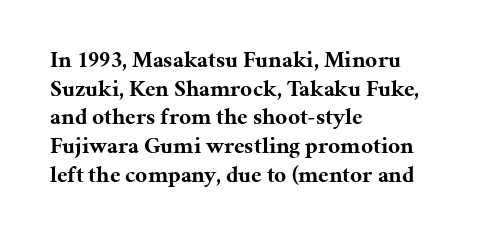
The image shows 23 px bold type, upright; set left-aligned, normal line spacing (1.25x), normal letter spacing, not underlined.
